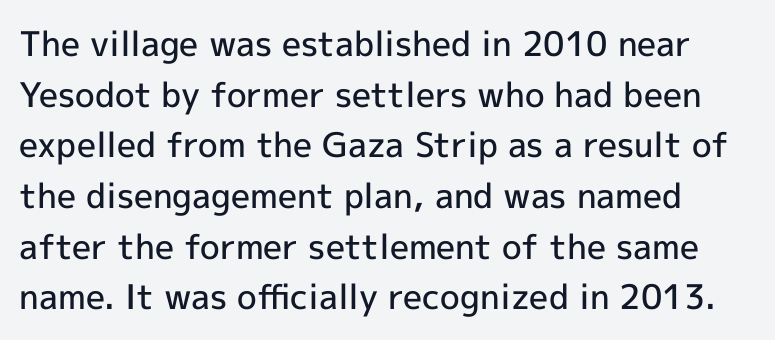
On the weight axis this lands at semibold, roughly 600. The font family rendered here belongs to the sans-serif group. Quick note: not italic, upright. Just letters on the line, the space beneath them empty. Nothing unusual about the tracking: characters are spaced as the font intends.
